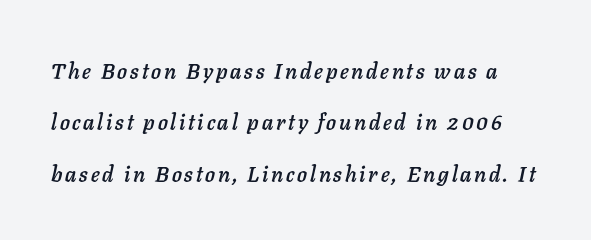
{"italic": "yes", "lean": "right", "slant_degrees": 11, "underline": "no", "line_spacing": "loose", "line_spacing_ratio": 2.34, "glyph_px": 22}
